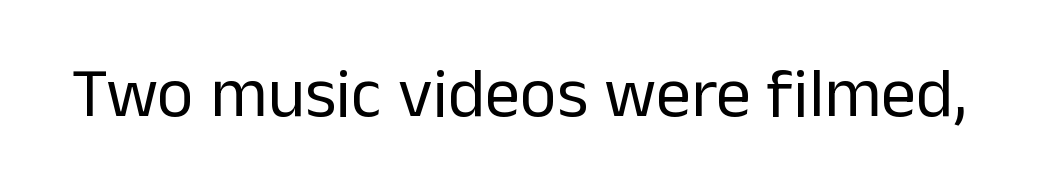
{"serif": "no", "italic": "no", "bold": "no", "weight": "regular", "width": "normal", "stroke_contrast": "low", "x_height": "medium", "monospaced": "no", "underline": "no", "letter_spacing": "normal", "letter_spacing_em": 0.0, "glyph_px": 70}
